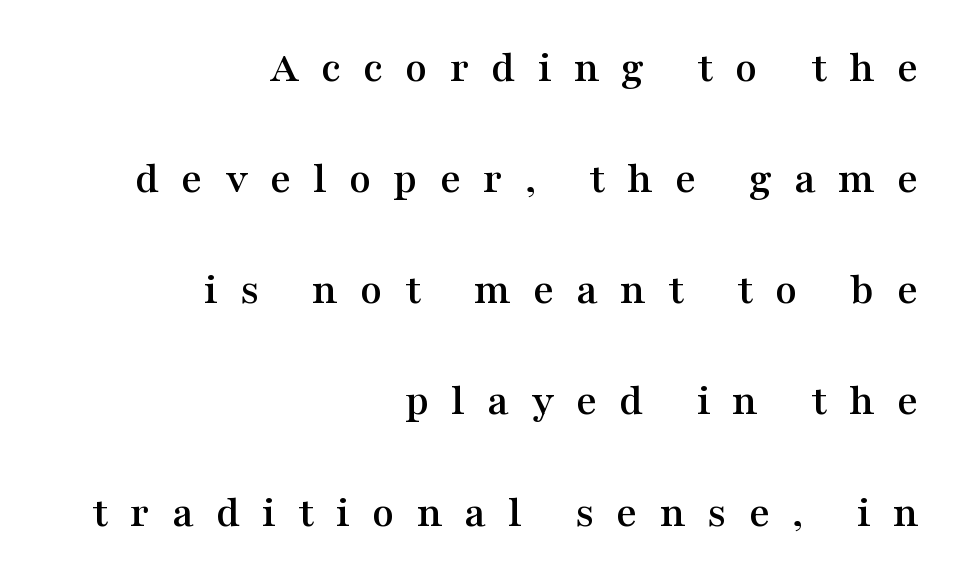
The image shows 45 px wide serif type, upright; set right-aligned, loose line spacing (2.47x), unusually wide letter spacing (+0.49 em), not underlined; medium stroke contrast and a medium x-height.
